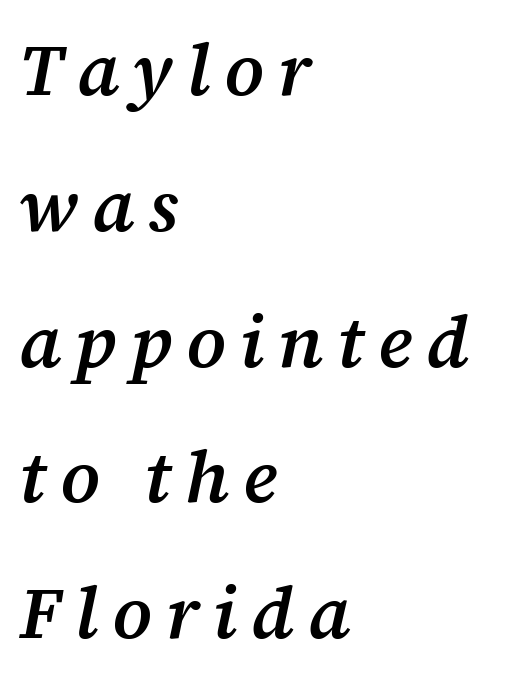
{"serif": "yes", "italic": "yes", "lean": "right", "slant_degrees": 12, "bold": "semi", "weight": "semibold", "width": "normal", "stroke_contrast": "medium", "x_height": "medium", "monospaced": "no", "underline": "no", "align": "left", "line_spacing_ratio": 1.86, "glyph_px": 73}
